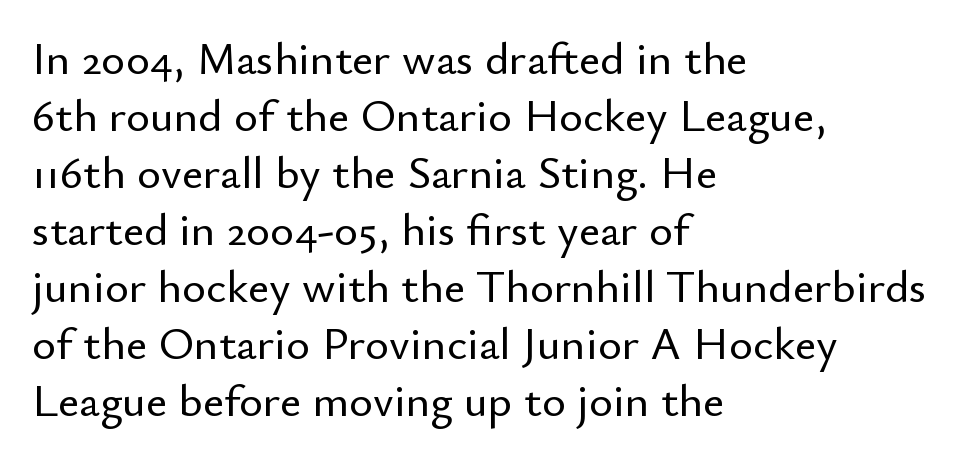
Each letter's strokes conclude bluntly, with no projecting serifs. You could not count columns in this text — the font is proportionally spaced. This is the regular roman posture of the typeface. Beneath every word, the page is bare. The passage is arranged the way most books set body copy — flush left.
